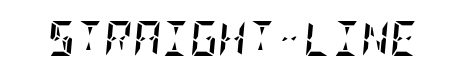
{"italic": "yes", "lean": "right", "slant_degrees": 5, "bold": "yes", "weight": "semibold", "width": "condensed", "stroke_contrast": "low", "x_height": "large", "underline": "no", "letter_spacing": "normal", "letter_spacing_em": 0.0, "glyph_px": 35}
